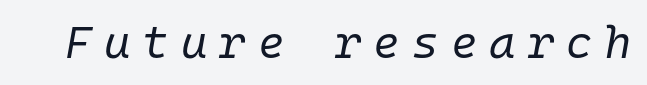
{"italic": "yes", "lean": "right", "slant_degrees": 10, "bold": "no", "weight": "regular", "width": "normal", "stroke_contrast": "low", "x_height": "medium", "monospaced": "yes", "underline": "no", "letter_spacing": "wide", "letter_spacing_em": 0.27, "glyph_px": 45}
